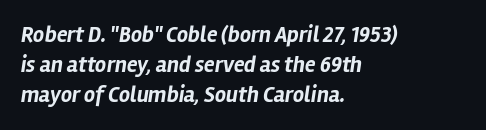
The image shows 22 px bold type, italic (leaning right); set left-aligned, normal line spacing (1.36x), normal letter spacing, not underlined.
